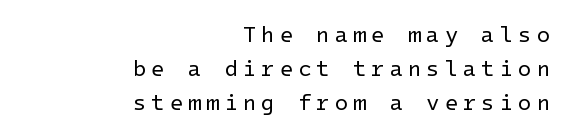
Stems here are at most as thick as an everyday book face. Has an underline been added? It has not. The type is letterspaced generously, with wide tracking. Is the block centered? No — it sits flush against the right margin. Successive baselines arrive at the customary interval.
